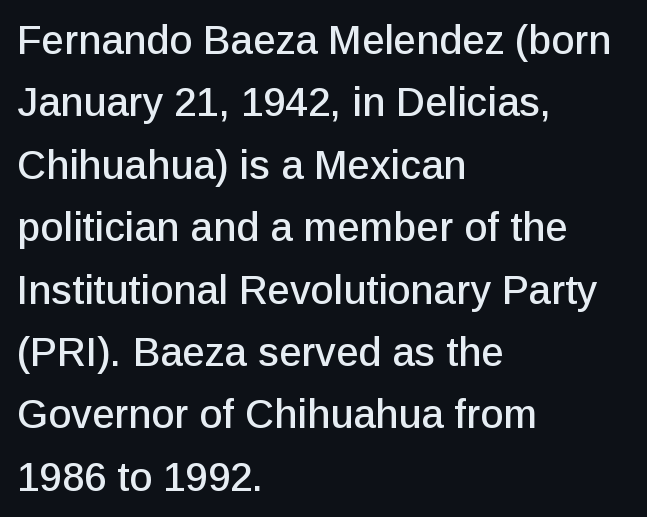
{"serif": "no", "italic": "no", "width": "normal", "stroke_contrast": "low", "x_height": "medium", "monospaced": "no", "underline": "no", "align": "left", "line_spacing": "normal", "line_spacing_ratio": 1.56, "letter_spacing": "normal", "letter_spacing_em": 0.0, "glyph_px": 40}
